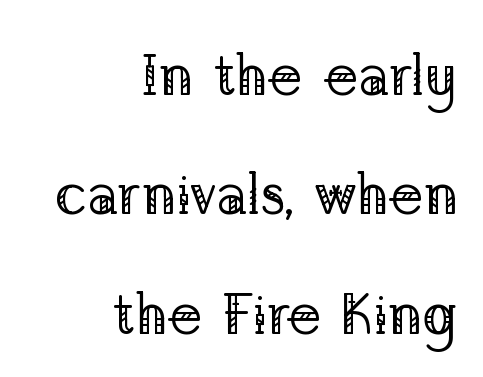
{"serif": "yes", "italic": "no", "bold": "no", "weight": "regular", "width": "normal", "stroke_contrast": "low", "x_height": "medium", "monospaced": "no", "underline": "no", "align": "right", "line_spacing": "loose", "line_spacing_ratio": 2.06, "letter_spacing": "normal", "letter_spacing_em": 0.0, "glyph_px": 58}
